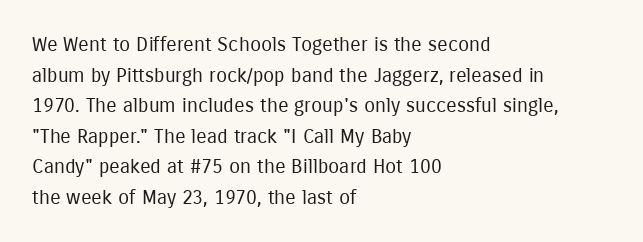
The image shows 20 px text type, upright; set left-aligned, normal line spacing (1.53x), normal letter spacing, not underlined.
